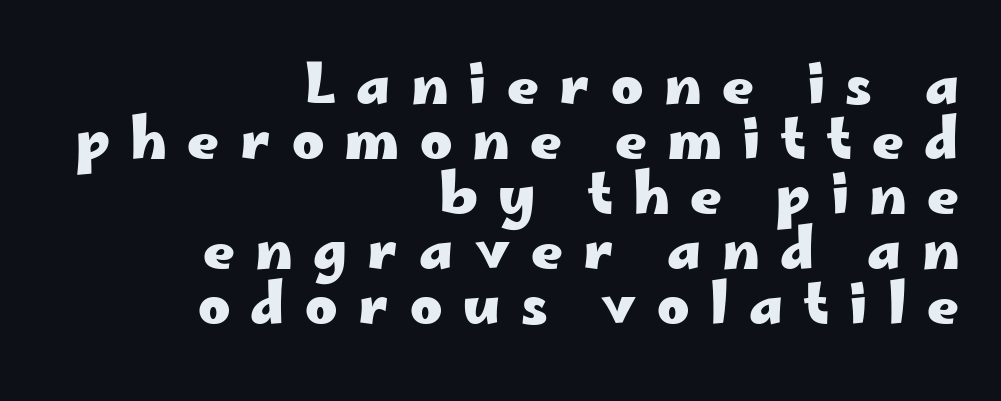
Q: Is the text bold? A: Yes.
Q: Is the text italic (slanted)? A: No, it is upright.
Q: Is the typeface a serif or a sans-serif typeface? A: Sans-serif.
Q: Is the text underlined? A: No.
Q: How is the paragraph aligned? A: Right-aligned.
Q: Is the spacing between letters normal or unusually wide? A: Unusually wide.
Q: Is the spacing between lines tight, normal or loose? A: Tight.
Q: Width (condensed, normal, or wide)? A: Wide.
Q: Stroke contrast? A: Low.
Q: x-height? A: Small.
Q: Monospaced? A: No.
